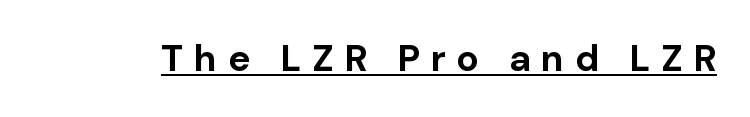
Q: Is the text bold? A: Yes.
Q: Is the text italic (slanted)? A: No, it is upright.
Q: Is the typeface a serif or a sans-serif typeface? A: Sans-serif.
Q: Is the text underlined? A: Yes.
Q: Is the spacing between letters normal or unusually wide? A: Unusually wide.
Q: Width (condensed, normal, or wide)? A: Normal.
Q: Stroke contrast? A: Low.
Q: x-height? A: Medium.
Q: Monospaced? A: No.
